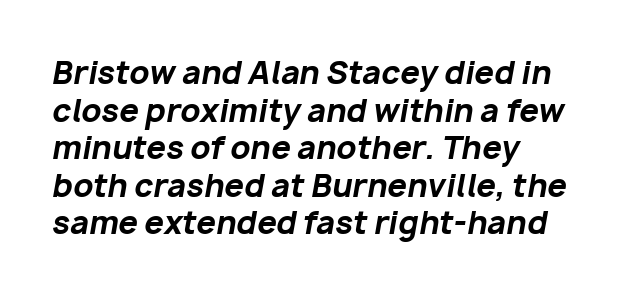
You could not count columns in this text — the font is proportionally spaced. It's the slanting kind of type. Tracking value appears to be zero — textbook default spacing. Heavy, bold letterforms. The foot of each line stays bare and open.
